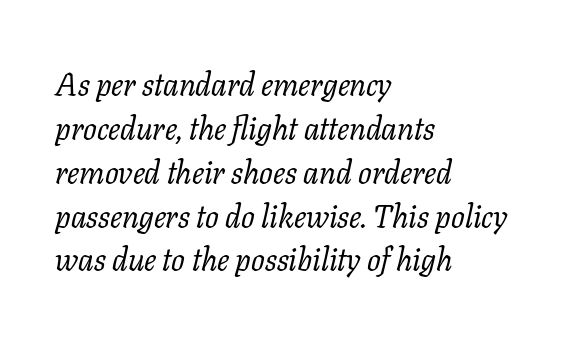
{"serif": "yes", "italic": "yes", "lean": "right", "slant_degrees": 11, "bold": "no", "weight": "regular", "width": "normal", "stroke_contrast": "low", "x_height": "medium", "monospaced": "no", "underline": "no", "align": "left", "line_spacing": "normal", "line_spacing_ratio": 1.37, "letter_spacing": "normal", "letter_spacing_em": 0.0, "glyph_px": 32}
